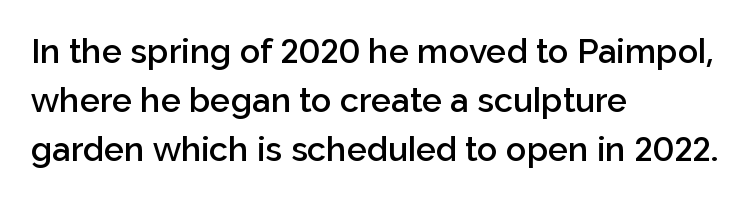
Baseline-to-baseline distance is the conventional proportion of letter height. Underlining? Definitely not there. Typographic density is moderately raised because the face is semibold. These lines are rendered in a variable-pitch font.
